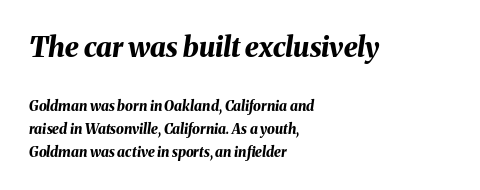
The image shows 28 px bold type, italic (leaning right); set left-aligned, normal line spacing (1.63x), normal letter spacing, not underlined; the first (top) block is 2.0x larger; medium stroke contrast and a medium x-height.
